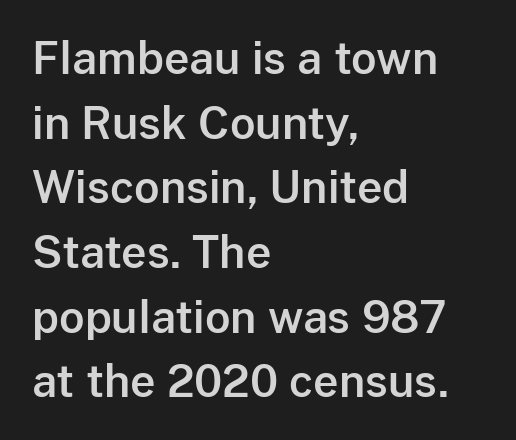
{"serif": "no", "italic": "no", "width": "normal", "stroke_contrast": "low", "x_height": "medium", "monospaced": "no", "underline": "no", "align": "left", "line_spacing": "normal", "line_spacing_ratio": 1.47, "letter_spacing": "normal", "letter_spacing_em": 0.0, "glyph_px": 44}
